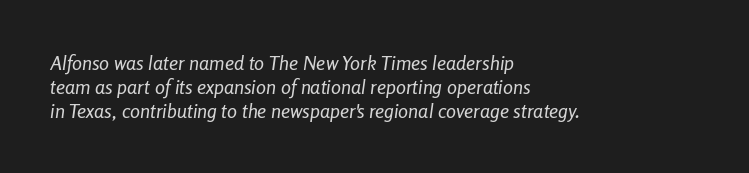
The passage shown leans; its letterforms are oblique. This sample is left-justified, so line endings fall wherever the words run out. In terms of letterspacing, this is plain default setting. Descenders hang freely into open space. Letters have the restrained weight of plain body copy at most.
